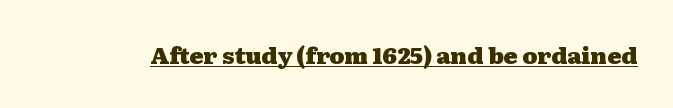
{"italic": "no", "bold": "yes", "underline": "yes", "letter_spacing": "normal", "letter_spacing_em": 0.0, "glyph_px": 23}
